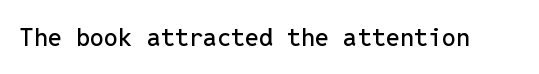
If you drew a line through each stem, it would be perfectly vertical. Characters follow at the spacing the type designer built in. The words here are not underlined.
